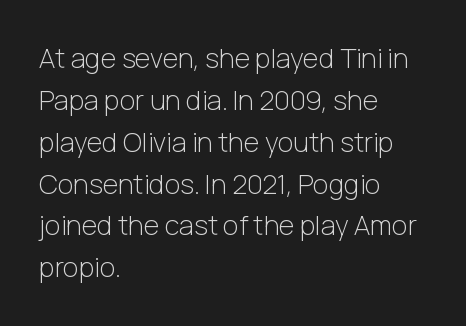
Anything drawn beneath the words? Only blank space. Each word holds together tightly as a unit, with standard inter-letter gaps. Each stroke keeps to a modest, everyday thickness or less. Normally led — the rows are evenly, conventionally spaced. In CSS terms this would be text-align: left. Does the lettering tilt? It doesn't — this is upright.
